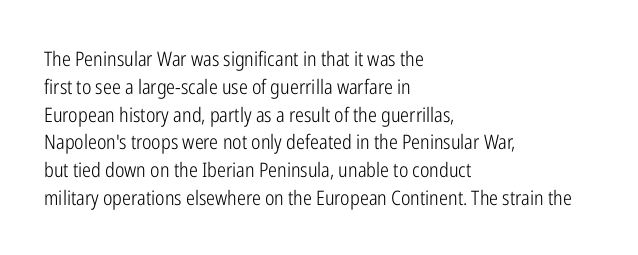
Q: Is the text bold? A: No.
Q: Is the text italic (slanted)? A: No, it is upright.
Q: Is the text underlined? A: No.
Q: How is the paragraph aligned? A: Left-aligned.
Q: Is the spacing between letters normal or unusually wide? A: Normal.
Q: Is the spacing between lines tight, normal or loose? A: Normal.
